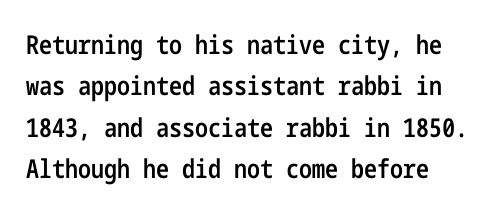
Q: Is the text bold? A: Semi-bold.
Q: Is the text italic (slanted)? A: No, it is upright.
Q: Is the text underlined? A: No.
Q: Is the spacing between letters normal or unusually wide? A: Normal.
Q: Is the spacing between lines tight, normal or loose? A: Normal.
